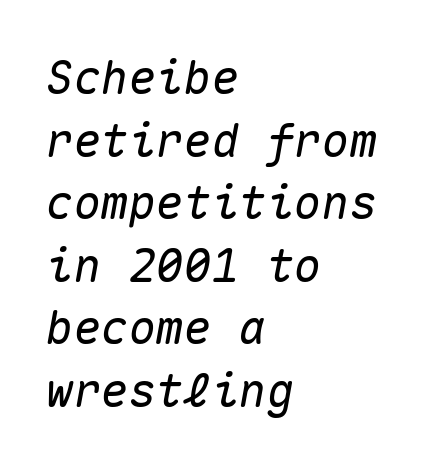
The rendering uses typewriter-style spacing with identical character cells. Tall strokes in this sample are angled rather than plumb. This sample is left-justified, so line endings fall wherever the words run out. The space beneath each line is pristine and unruled.
